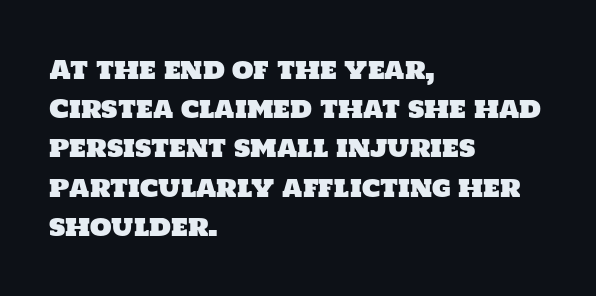
{"underline": "no", "align": "left", "line_spacing": "normal", "line_spacing_ratio": 1.57, "letter_spacing": "normal", "letter_spacing_em": 0.0, "glyph_px": 25}
